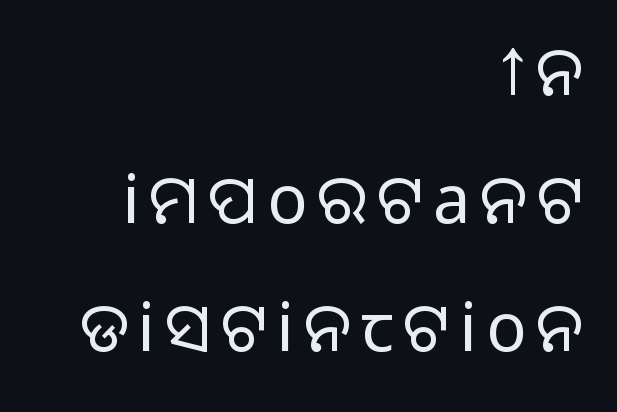
Q: Is the text italic (slanted)? A: No, it is upright.
Q: Is the typeface a serif or a sans-serif typeface? A: Sans-serif.
Q: Is the text underlined? A: No.
Q: How is the paragraph aligned? A: Right-aligned.
Q: Is the spacing between lines tight, normal or loose? A: Loose.
Q: Width (condensed, normal, or wide)? A: Normal.
Q: Stroke contrast? A: Medium.
Q: Monospaced? A: No.
